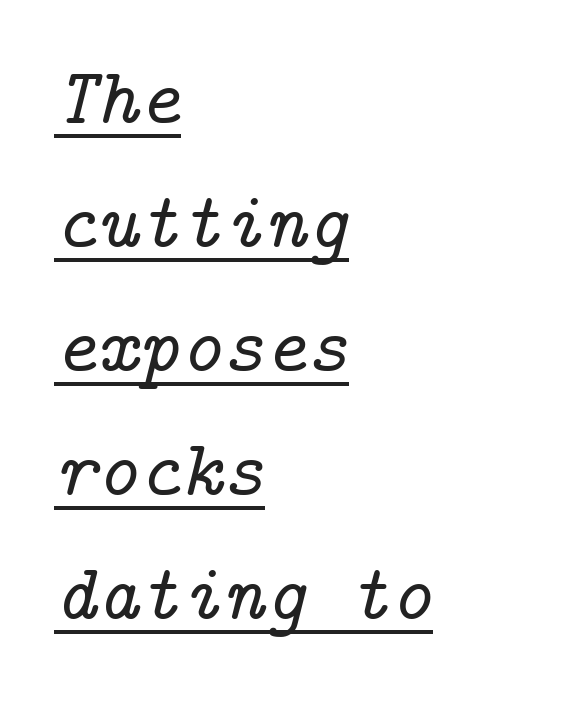
The image shows 80 px serif type, italic (leaning right); set left-aligned, normal line spacing (1.55x), normal letter spacing, underlined; low stroke contrast and a medium x-height.
